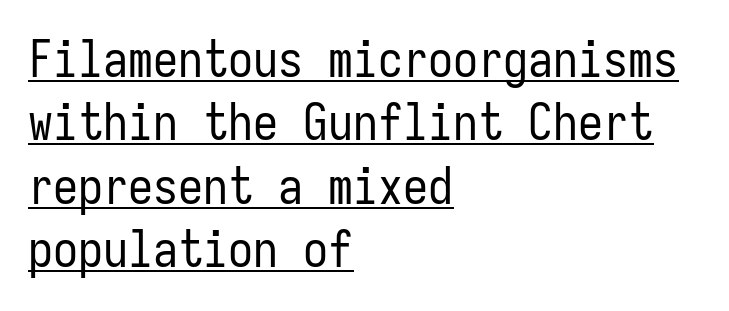
The image shows 50 px regular-weight, condensed sans-serif type, upright, monospaced; set left-aligned, normal line spacing (1.27x), normal letter spacing, underlined; low stroke contrast and a medium x-height.
